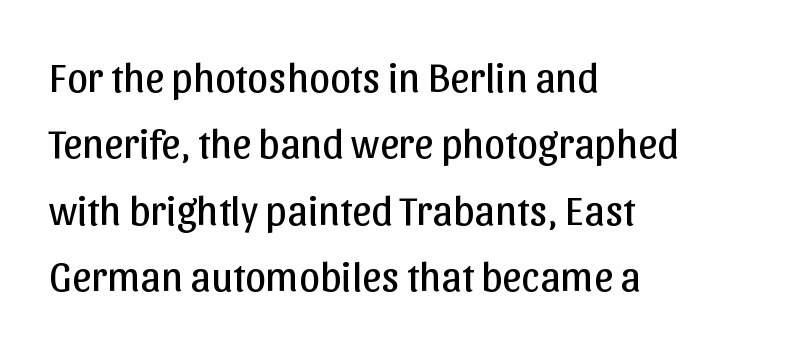
Does the leading feel generous? No, just average. The rendering uses natural spacing where letterforms have individual widths. These lines keep a tight, regular rhythm from letter to letter. The paragraph shown leans on its left margin. Weight class: somewhere from thin through regular.
